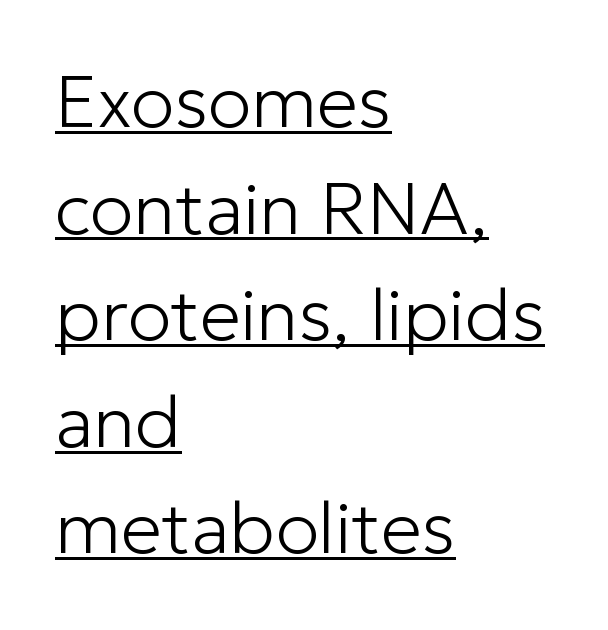
The image shows 73 px light sans-serif type, upright; set left-aligned, normal line spacing (1.46x), normal letter spacing, underlined; low stroke contrast and a medium x-height.
